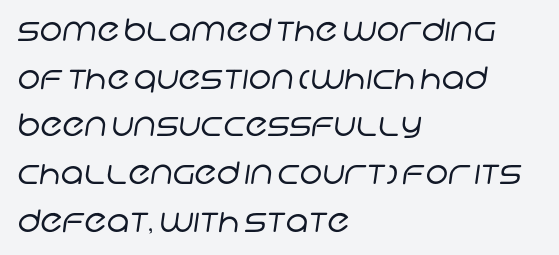
Q: Is the text bold? A: No.
Q: Is the typeface a serif or a sans-serif typeface? A: Sans-serif.
Q: Is the text underlined? A: No.
Q: How is the paragraph aligned? A: Left-aligned.
Q: Is the spacing between letters normal or unusually wide? A: Normal.
Q: Is the spacing between lines tight, normal or loose? A: Normal.
Q: Width (condensed, normal, or wide)? A: Normal.
Q: Stroke contrast? A: Low.
Q: x-height? A: Large.
Q: Monospaced? A: No.
